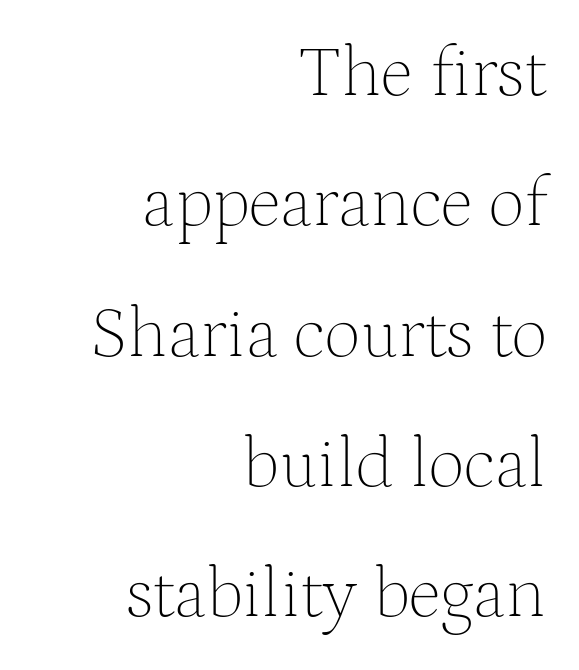
Q: Is the text bold? A: No.
Q: Is the text italic (slanted)? A: No, it is upright.
Q: Is the typeface a serif or a sans-serif typeface? A: Serif.
Q: Is the text underlined? A: No.
Q: How is the paragraph aligned? A: Right-aligned.
Q: Is the spacing between letters normal or unusually wide? A: Normal.
Q: Width (condensed, normal, or wide)? A: Normal.
Q: Stroke contrast? A: Medium.
Q: x-height? A: Medium.
Q: Monospaced? A: No.
